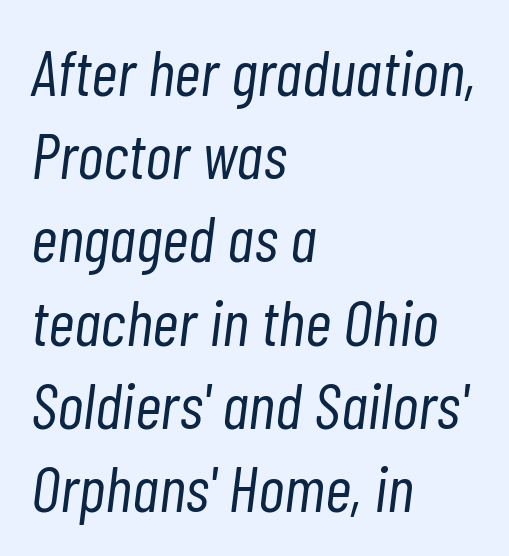
The rendering keeps characters at their native spacing. These lines stack with their left ends in a neat column. Note the varied advance widths — an 'i' is clearly narrower than an 'm'. No chunkiness to these letters — they're not bold. Italic: yes, the glyphs are oblique. If you measured baseline to baseline, you'd find a middling distance.
